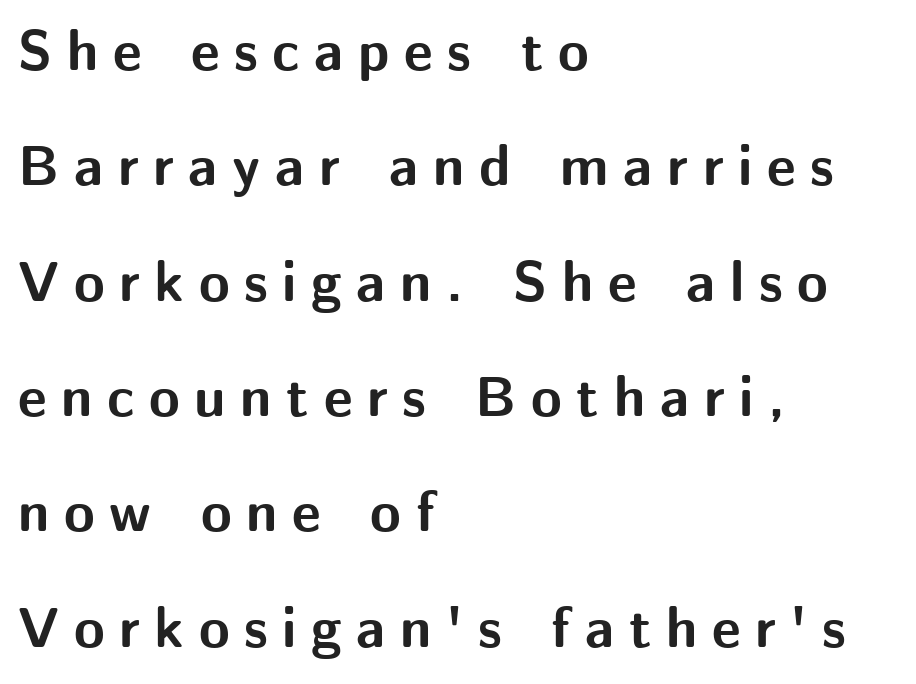
Heft: maximum for text — a bold. This rendering uses left alignment, leaving the right contour irregular. Unmarked baselines from the first word to the last. Think of a printed novel: that variable character pitch is what you see here.
